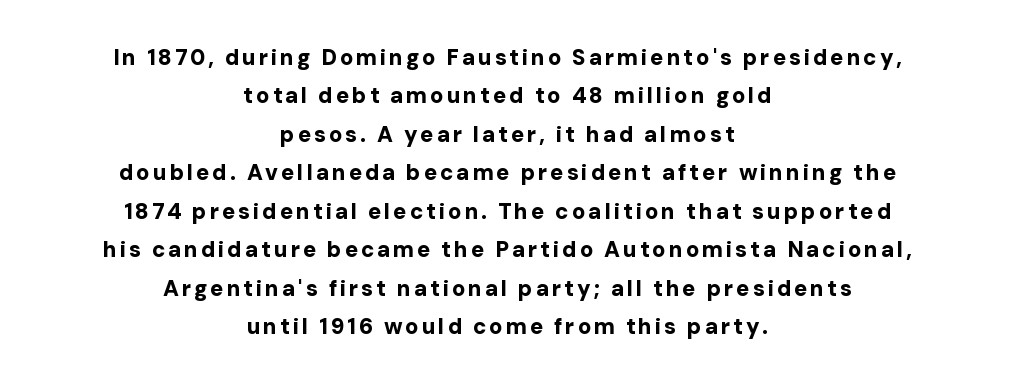
{"italic": "no", "bold": "yes", "underline": "no", "align": "center", "line_spacing_ratio": 1.75, "glyph_px": 22}
